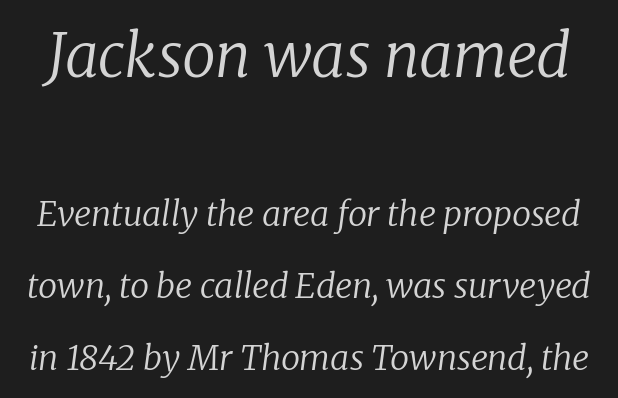
Is the lower block the larger one? No — the upper block carries the bigger type. Each word holds together tightly as a unit, with standard inter-letter gaps. In terms of letterform style, serifs are clearly present. The lines are spread far apart with generous leading. Proportional: the letters do not fall into vertical columns. The string is rendered with underlining switched off.
